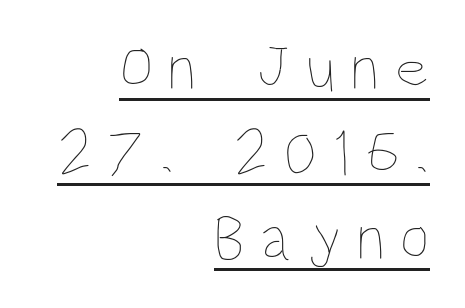
The image shows 64 px thin, condensed type, upright; set right-aligned, normal line spacing (1.33x), unusually wide letter spacing (+0.25 em), underlined; low stroke contrast and a large x-height.
